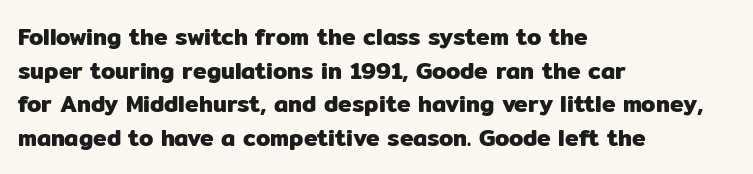
{"italic": "no", "underline": "no", "align": "left", "line_spacing": "normal", "line_spacing_ratio": 1.46, "letter_spacing": "normal", "letter_spacing_em": 0.0, "glyph_px": 23}
